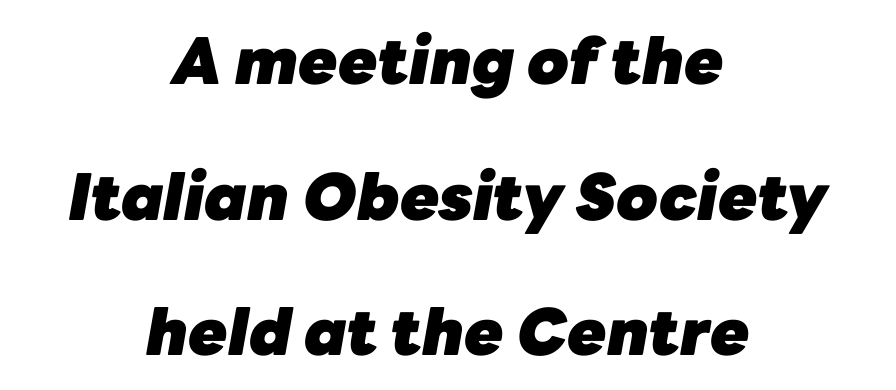
{"italic": "yes", "lean": "right", "slant_degrees": 10, "bold": "yes", "weight": "heavy", "width": "normal", "stroke_contrast": "low", "x_height": "medium", "monospaced": "no", "underline": "no", "align": "center", "line_spacing": "loose", "line_spacing_ratio": 2.12, "letter_spacing": "normal", "letter_spacing_em": 0.0, "glyph_px": 64}
